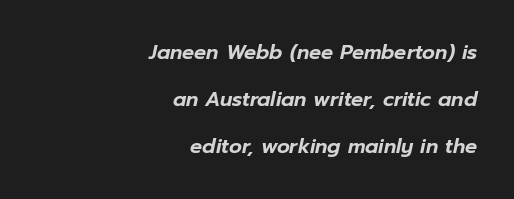
Q: Is the text italic (slanted)? A: Yes, it leans right by about 12 degrees.
Q: Is the text underlined? A: No.
Q: How is the paragraph aligned? A: Right-aligned.
Q: Is the spacing between letters normal or unusually wide? A: Normal.
Q: Is the spacing between lines tight, normal or loose? A: Loose.
